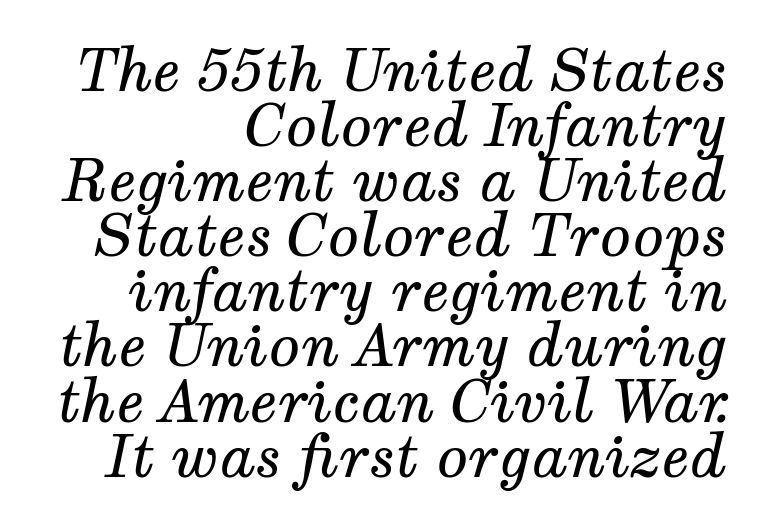
The image shows 58 px regular-weight serif type, italic (leaning right); set right-aligned, tight line spacing (0.95x), normal letter spacing, not underlined; medium stroke contrast and a medium x-height.
